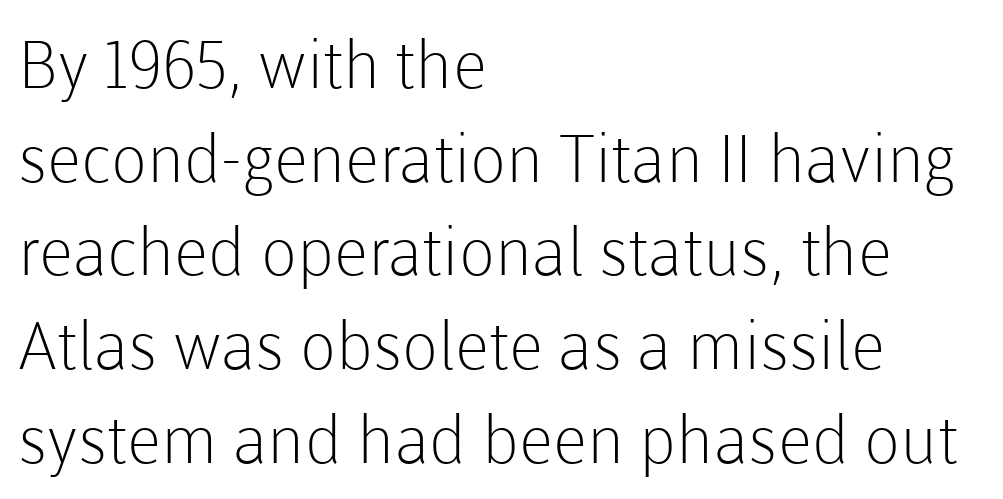
{"serif": "no", "italic": "no", "bold": "no", "weight": "light", "width": "normal", "stroke_contrast": "low", "x_height": "medium", "monospaced": "no", "underline": "no", "align": "left", "line_spacing": "normal", "line_spacing_ratio": 1.42, "letter_spacing": "normal", "letter_spacing_em": 0.0, "glyph_px": 66}
